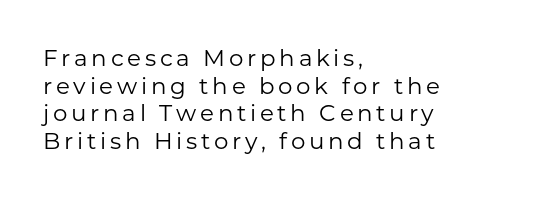
The image shows 23 px text type, upright; set left-aligned, line spacing 1.2x, not underlined.
